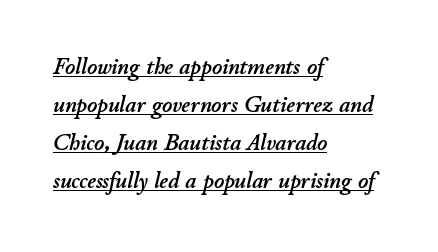
The image shows 24 px text type, italic (leaning right); set left-aligned, normal line spacing (1.59x), normal letter spacing, underlined.
